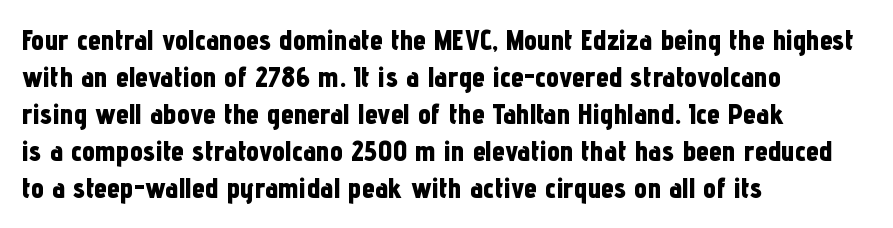
The image shows 29 px bold, condensed sans-serif type, upright; set left-aligned, normal line spacing (1.28x), normal letter spacing, not underlined; low stroke contrast and a medium x-height.
